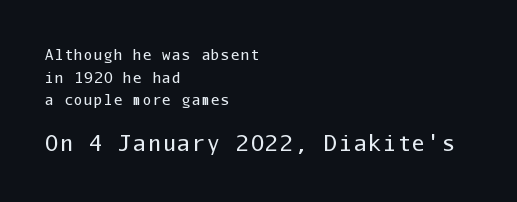
{"italic": "no", "bold": "no", "underline": "no", "align": "left", "line_spacing": "normal", "line_spacing_ratio": 1.61, "larger_block": "second", "size_ratio": 1.5, "glyph_px": 21}
